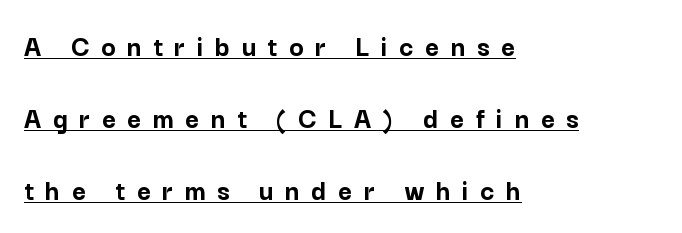
Q: Is the text bold? A: Yes.
Q: Is the text italic (slanted)? A: No, it is upright.
Q: Is the typeface a serif or a sans-serif typeface? A: Sans-serif.
Q: Is the text underlined? A: Yes.
Q: How is the paragraph aligned? A: Left-aligned.
Q: Is the spacing between letters normal or unusually wide? A: Unusually wide.
Q: Is the spacing between lines tight, normal or loose? A: Loose.
Q: Width (condensed, normal, or wide)? A: Normal.
Q: Stroke contrast? A: Low.
Q: x-height? A: Medium.
Q: Monospaced? A: No.
